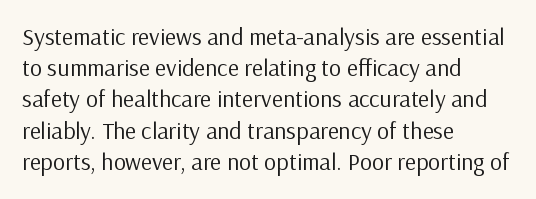
The image shows 24 px text type, upright; set left-aligned, normal line spacing (1.3x), normal letter spacing, not underlined.
